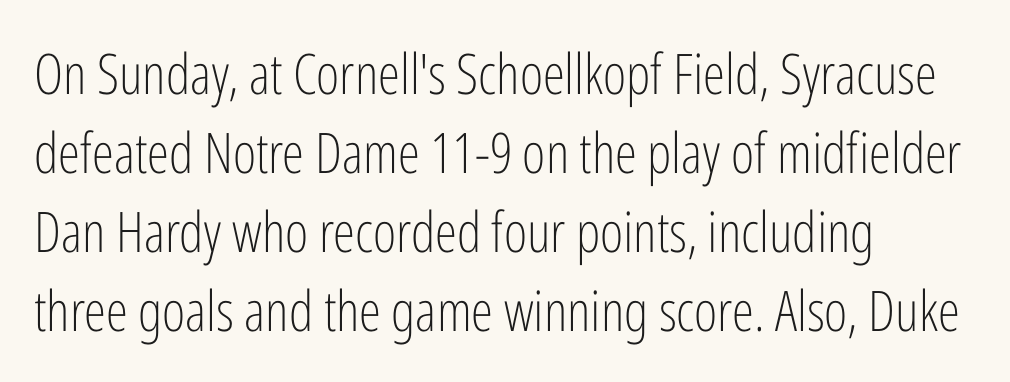
The image shows 56 px light, condensed sans-serif type, upright; set left-aligned, normal line spacing (1.41x), normal letter spacing, not underlined; low stroke contrast and a medium x-height.
